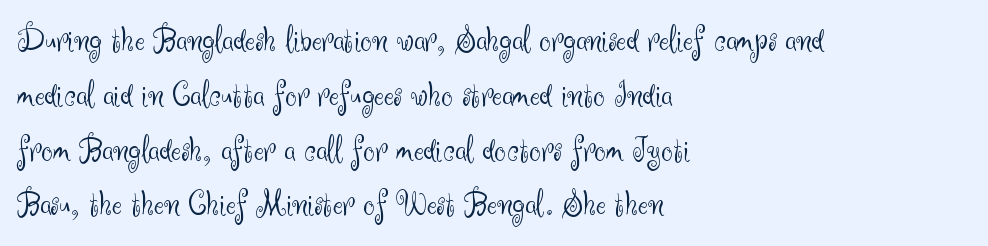
{"serif": "no", "italic": "no", "bold": "no", "weight": "light", "width": "normal", "stroke_contrast": "medium", "x_height": "small", "monospaced": "no", "underline": "no", "align": "left", "line_spacing": "normal", "line_spacing_ratio": 1.48, "letter_spacing": "normal", "letter_spacing_em": 0.0, "glyph_px": 37}
